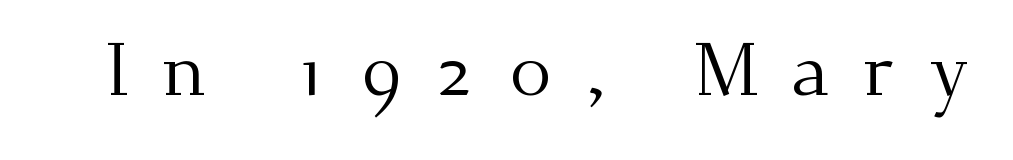
{"serif": "yes", "italic": "no", "bold": "no", "weight": "regular", "width": "normal", "stroke_contrast": "medium", "x_height": "small", "monospaced": "no", "underline": "no", "letter_spacing": "wide", "letter_spacing_em": 0.45, "glyph_px": 75}
